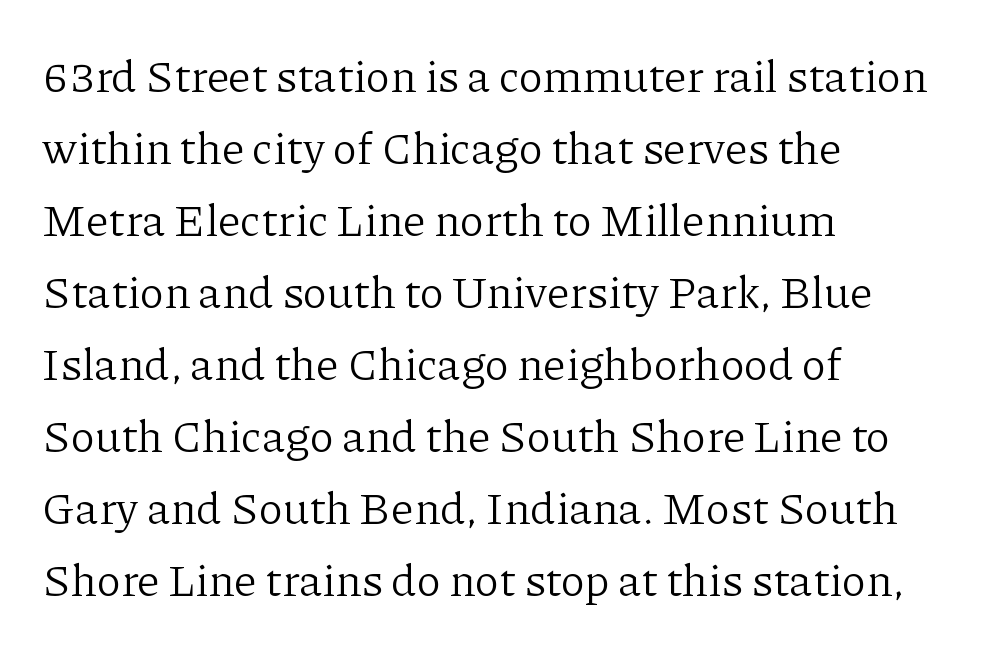
Proportional: the letters do not fall into vertical columns. Is this a heavy cut? Hardly; it is regular or lighter. Spacing between characters is what you'd get straight out of the box. The leading is moderate, giving the passage an even texture. The letters stand upright; this is a roman face.
